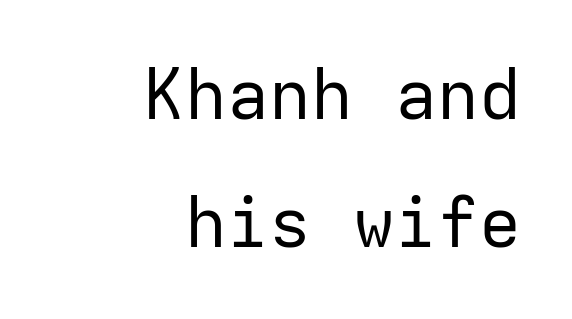
Plain, unruled lines of type. The weight tops out at a normal text grade. Every character here occupies the same horizontal width, giving the sample a typewriter-like rhythm. Regarding serifs, this sample does without them. The rendering keeps characters at their native spacing. The typography opts for an upright posture over an oblique one.
